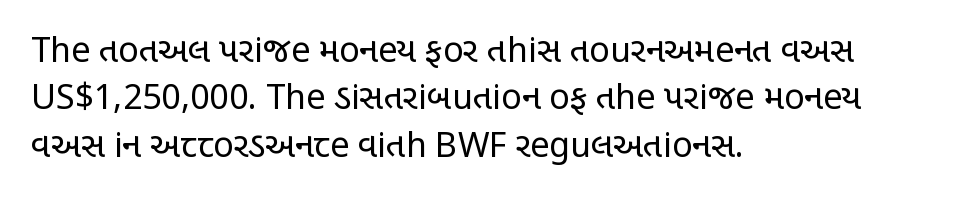
The image shows 34 px regular-weight, condensed sans-serif type, upright; set left-aligned, normal line spacing (1.39x), normal letter spacing, not underlined; low stroke contrast and a large x-height.
